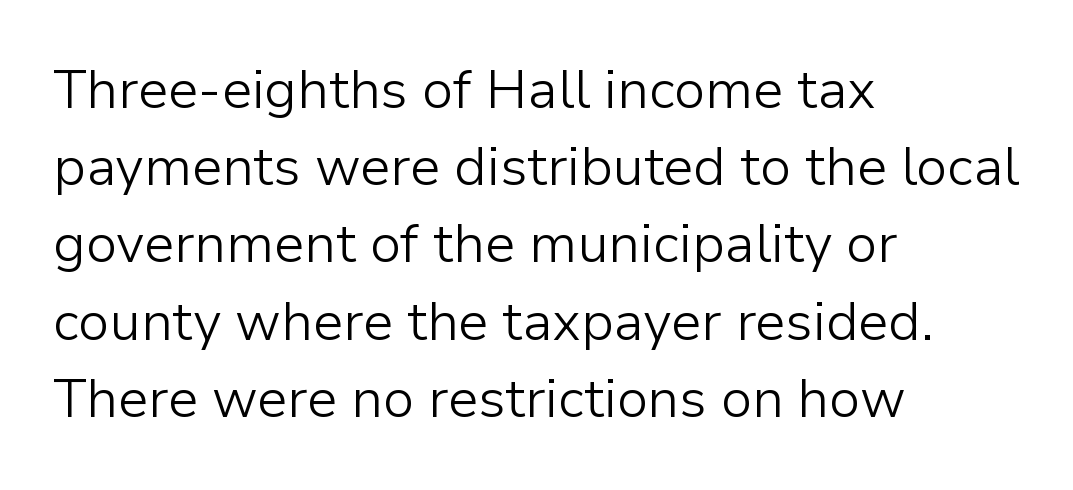
The cut favours lightness, reaching ordinary text weight at its darkest. Each letter's strokes conclude bluntly, with no projecting serifs. No extra tracking has been applied to these lines. Varying glyph widths throughout — classic text-font behaviour. These lines stack with their left ends in a neat column. Is there much room between lines? A standard amount, neither cramped nor airy.
